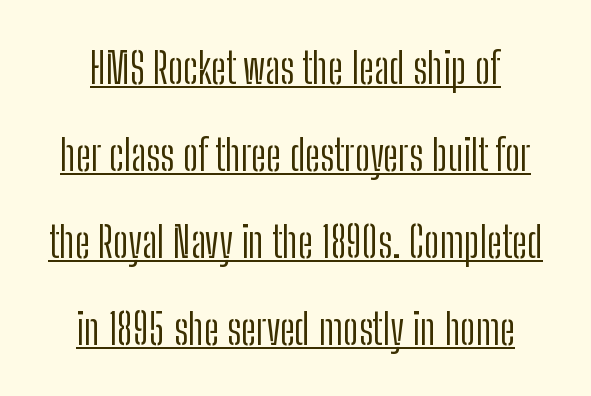
{"serif": "no", "italic": "no", "bold": "no", "weight": "light", "width": "condensed", "stroke_contrast": "low", "x_height": "medium", "monospaced": "no", "underline": "yes", "line_spacing": "loose", "line_spacing_ratio": 2.02, "letter_spacing": "normal", "letter_spacing_em": 0.0, "glyph_px": 43}
